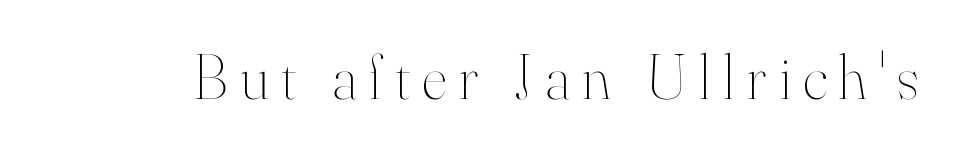
Q: Is the text bold? A: No.
Q: Is the text italic (slanted)? A: No, it is upright.
Q: Is the text underlined? A: No.
Q: Width (condensed, normal, or wide)? A: Normal.
Q: Stroke contrast? A: High.
Q: x-height? A: Small.
Q: Monospaced? A: No.
